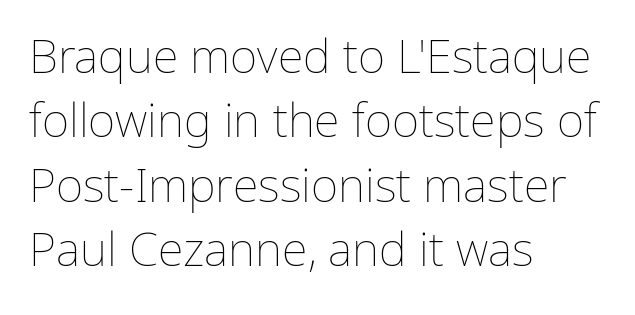
The passage is arranged the way most books set body copy — flush left. The specimen reads as upright at a glance. Characters follow at the spacing the type designer built in. Nobody drew a line under any word here. Vertical stems look standard width or narrower in stroke. Think of a printed novel: that variable character pitch is what you see here.
